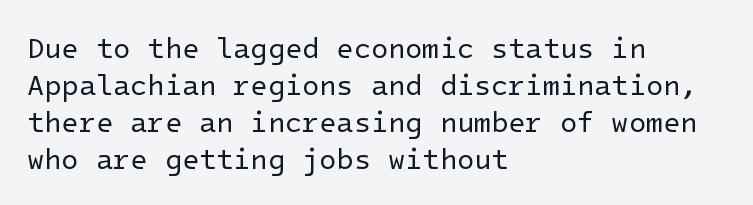
{"serif": "no", "italic": "no", "bold": "no", "weight": "regular", "width": "normal", "stroke_contrast": "low", "x_height": "medium", "underline": "no", "align": "left", "line_spacing": "normal", "line_spacing_ratio": 1.32, "letter_spacing": "normal", "letter_spacing_em": 0.0, "glyph_px": 28}
